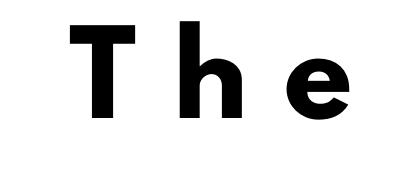
Q: Is the text bold? A: Yes.
Q: Is the text italic (slanted)? A: No, it is upright.
Q: Is the typeface a serif or a sans-serif typeface? A: Sans-serif.
Q: Is the text underlined? A: No.
Q: Is the spacing between letters normal or unusually wide? A: Unusually wide.
Q: Width (condensed, normal, or wide)? A: Normal.
Q: Stroke contrast? A: Low.
Q: x-height? A: Small.
Q: Monospaced? A: No.
